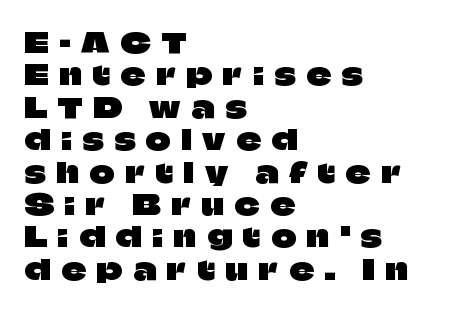
The image shows 27 px text type, upright; set left-aligned, line spacing 1.2x, unusually wide letter spacing (+0.4 em), not underlined.
